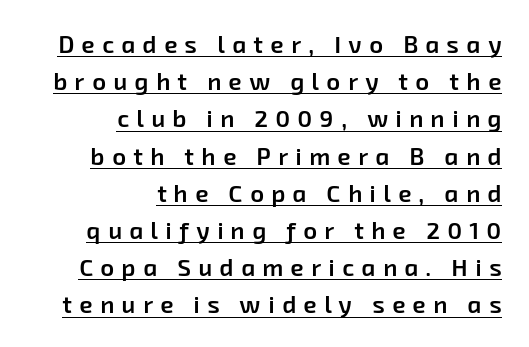
The image shows 24 px text type; set right-aligned, normal line spacing (1.55x), unusually wide letter spacing (+0.31 em), underlined.
